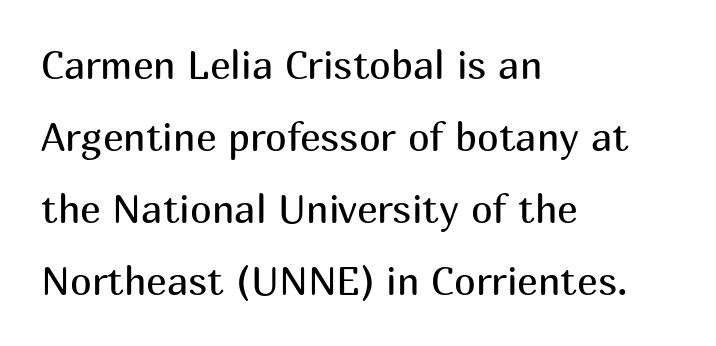
Q: Is the text bold? A: No.
Q: Is the text italic (slanted)? A: No, it is upright.
Q: Is the typeface a serif or a sans-serif typeface? A: Sans-serif.
Q: Is the text underlined? A: No.
Q: How is the paragraph aligned? A: Left-aligned.
Q: Is the spacing between letters normal or unusually wide? A: Normal.
Q: Width (condensed, normal, or wide)? A: Normal.
Q: Stroke contrast? A: Medium.
Q: x-height? A: Medium.
Q: Monospaced? A: No.
